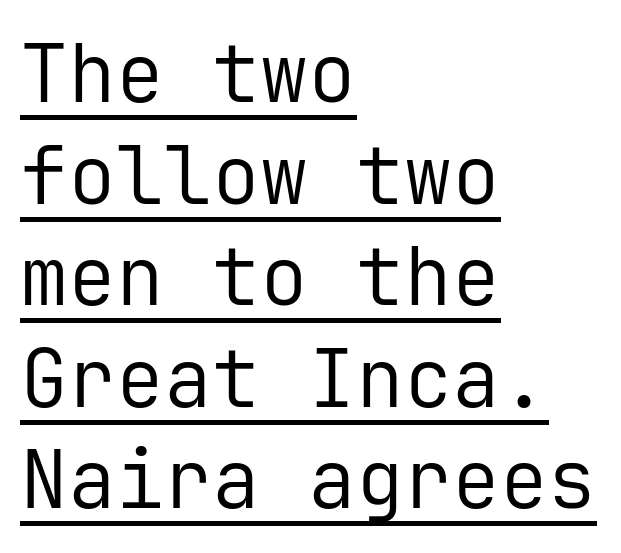
The image shows 80 px regular-weight sans-serif type, upright, monospaced; set left-aligned, normal line spacing (1.27x), normal letter spacing, underlined; low stroke contrast and a medium x-height.
